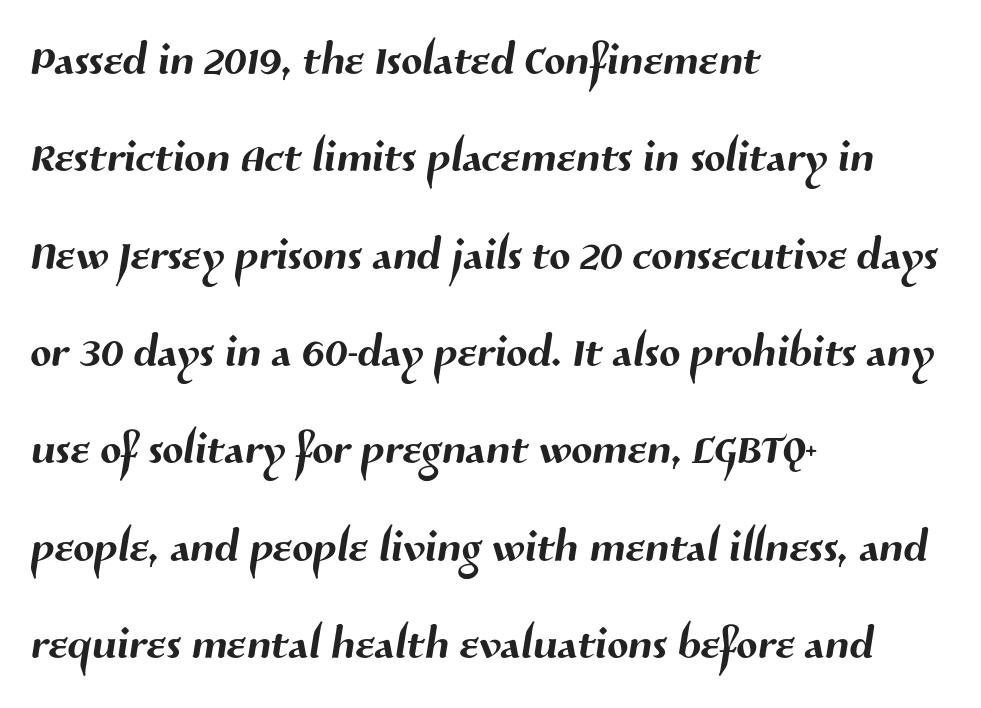
The image shows 62 px sans-serif type; set left-aligned, normal line spacing (1.57x), normal letter spacing, not underlined; medium stroke contrast and a medium x-height.
